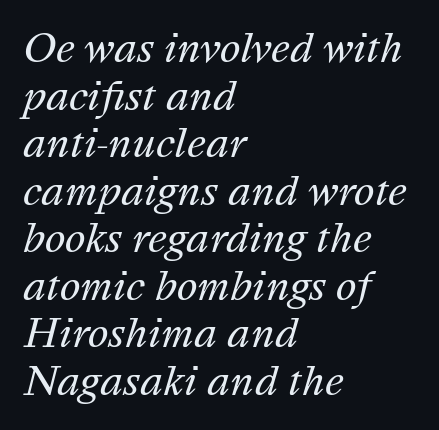
{"italic": "yes", "lean": "right", "slant_degrees": 16, "bold": "no", "weight": "regular", "width": "normal", "stroke_contrast": "medium", "x_height": "medium", "monospaced": "no", "underline": "no", "align": "left", "line_spacing_ratio": 1.22, "letter_spacing": "normal", "letter_spacing_em": 0.0, "glyph_px": 39}
